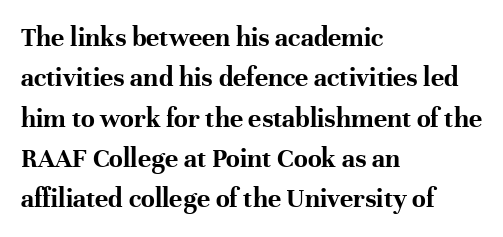
{"serif": "yes", "italic": "no", "bold": "yes", "weight": "bold", "width": "normal", "stroke_contrast": "high", "x_height": "medium", "monospaced": "no", "underline": "no", "align": "left", "line_spacing": "normal", "line_spacing_ratio": 1.44, "letter_spacing": "normal", "letter_spacing_em": 0.0, "glyph_px": 28}
